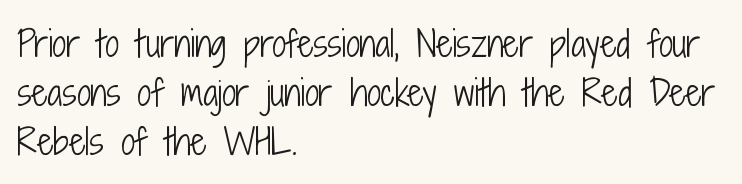
The image shows 35 px light, condensed sans-serif type, upright; set left-aligned, normal line spacing (1.4x), normal letter spacing, not underlined; low stroke contrast and a medium x-height.
